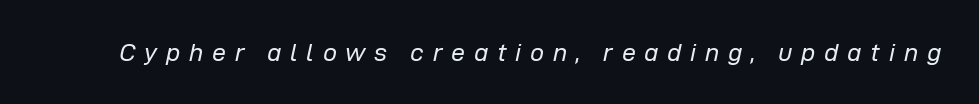
Q: Is the text bold? A: No.
Q: Is the text italic (slanted)? A: Yes, it leans right by about 12 degrees.
Q: Is the text underlined? A: No.
Q: Is the spacing between letters normal or unusually wide? A: Unusually wide.
